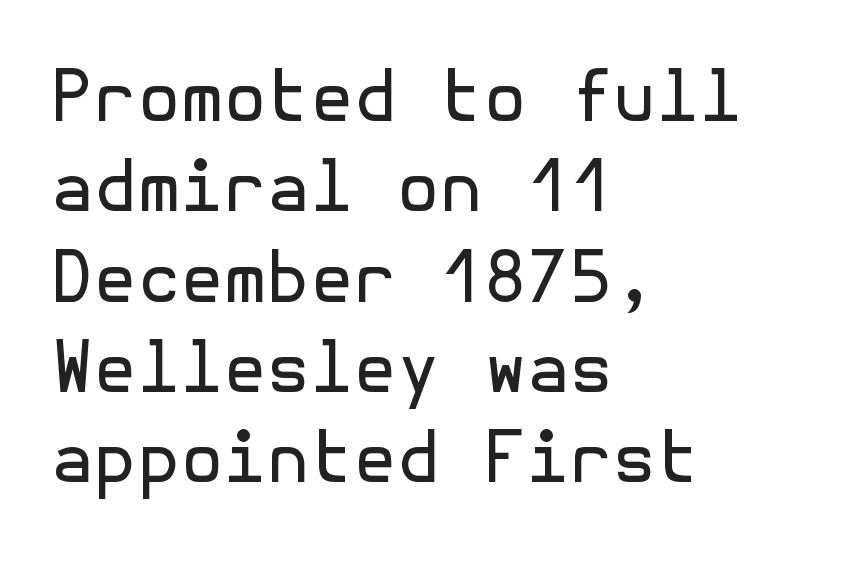
The image shows 70 px regular-weight sans-serif type, upright; set left-aligned, normal line spacing (1.29x), normal letter spacing, not underlined; a medium x-height.
